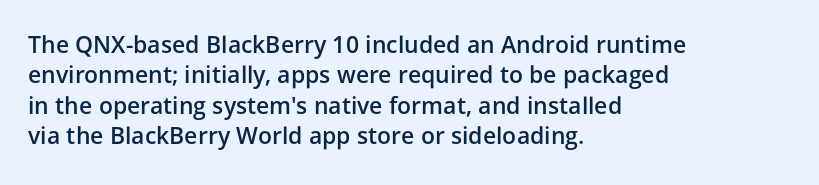
The image shows 23 px text type, upright; set left-aligned, normal line spacing (1.32x), normal letter spacing, not underlined.
